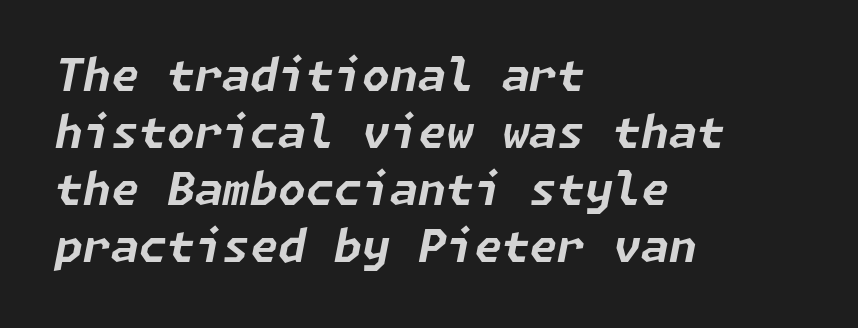
{"italic": "yes", "lean": "right", "slant_degrees": 11, "bold": "yes", "weight": "bold", "width": "normal", "stroke_contrast": "low", "x_height": "medium", "underline": "no", "align": "left", "line_spacing": "normal", "line_spacing_ratio": 1.27, "letter_spacing": "normal", "letter_spacing_em": 0.0, "glyph_px": 45}
